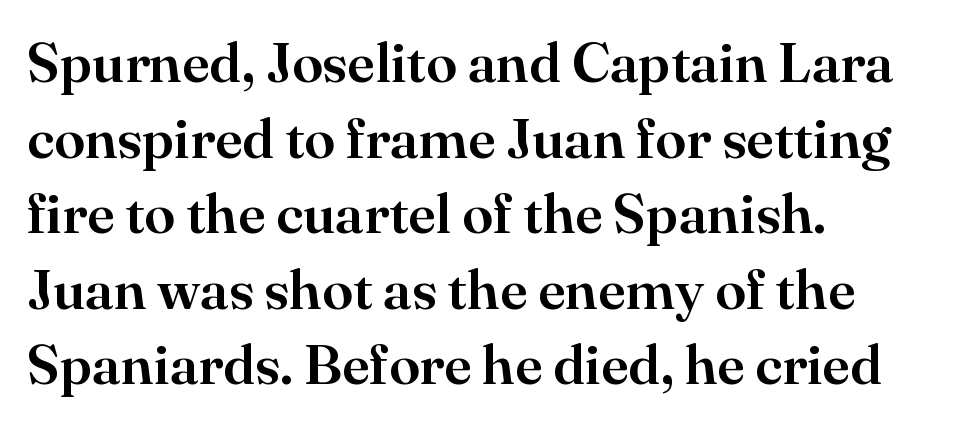
{"serif": "yes", "italic": "no", "width": "normal", "stroke_contrast": "high", "x_height": "small", "monospaced": "no", "underline": "no", "align": "left", "line_spacing": "normal", "line_spacing_ratio": 1.35, "letter_spacing": "normal", "letter_spacing_em": 0.0, "glyph_px": 56}
